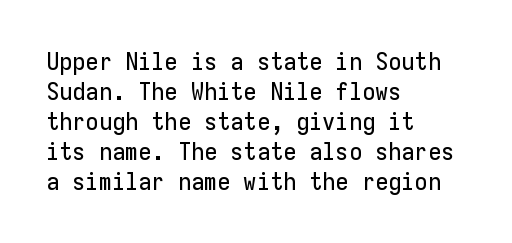
The image shows 24 px text type, upright; set left-aligned, normal line spacing (1.25x), normal letter spacing, not underlined.
